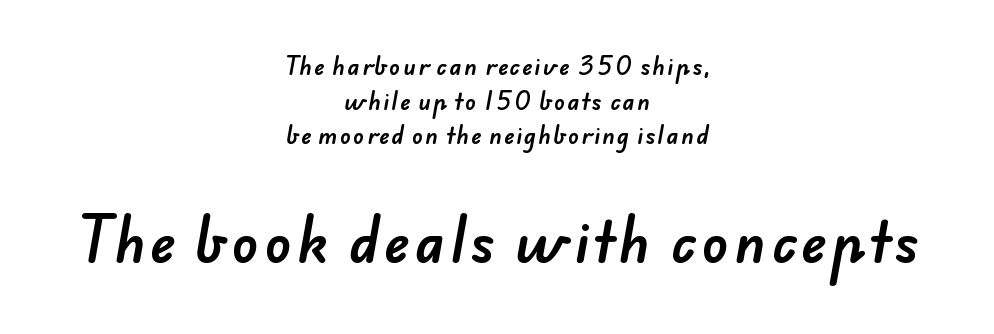
The image shows 54 px sans-serif type; set centered, normal line spacing (1.57x), not underlined; the second (bottom) block is 2.45x larger; low stroke contrast and a small x-height.
